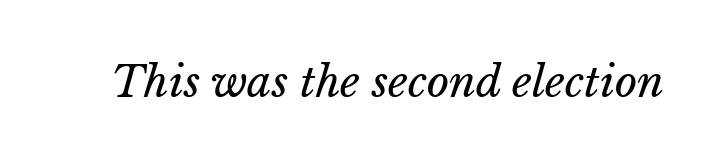
Q: Is the text bold? A: No.
Q: Is the text italic (slanted)? A: Yes, it leans right by about 15 degrees.
Q: Is the text underlined? A: No.
Q: Is the spacing between letters normal or unusually wide? A: Normal.
Q: Width (condensed, normal, or wide)? A: Normal.
Q: Stroke contrast? A: Low.
Q: x-height? A: Medium.
Q: Monospaced? A: No.
